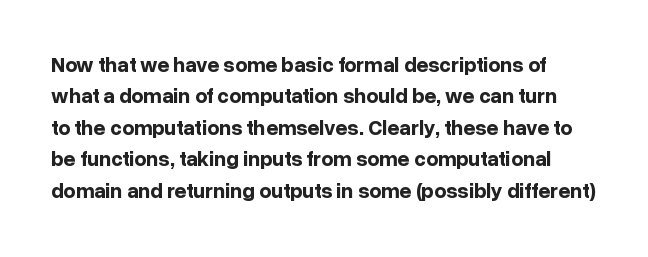
The specimen reads as upright at a glance. The sample has been set heavy, in full bold. Line spacing here is normal. The space beneath each line is pristine and unruled.
